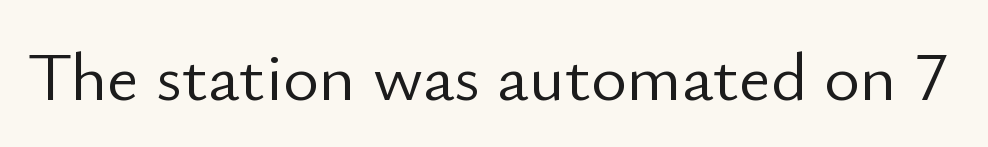
What kind of face is this? One without serifs — a sans. The letterforms sit shoulder to shoulder at normal distance. The gap between lines stays unmarked. The letters advance in unequal steps, a hallmark of proportional type.
